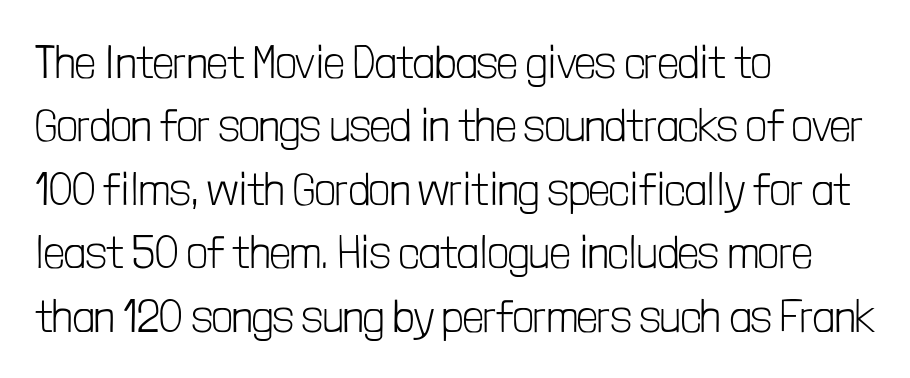
Q: Is the text bold? A: No.
Q: Is the text italic (slanted)? A: No, it is upright.
Q: Is the typeface a serif or a sans-serif typeface? A: Sans-serif.
Q: Is the text underlined? A: No.
Q: How is the paragraph aligned? A: Left-aligned.
Q: Is the spacing between letters normal or unusually wide? A: Normal.
Q: Is the spacing between lines tight, normal or loose? A: Normal.
Q: Width (condensed, normal, or wide)? A: Condensed.
Q: Stroke contrast? A: Low.
Q: x-height? A: Medium.
Q: Monospaced? A: No.
